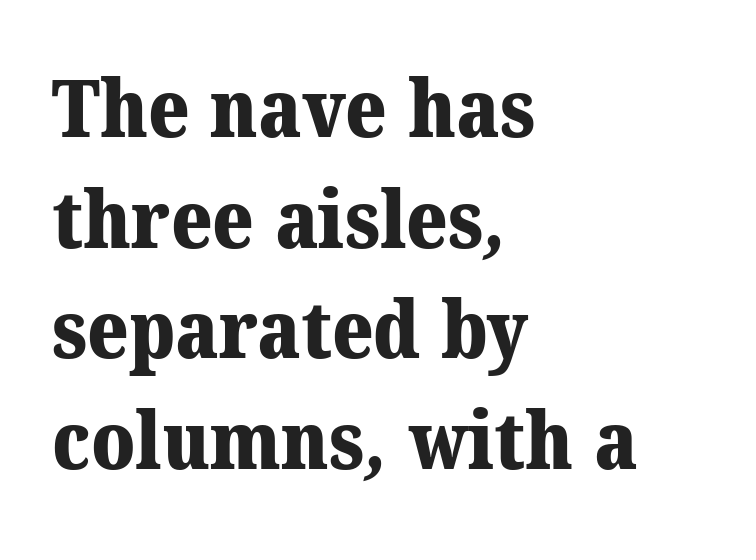
Q: Is the text bold? A: Yes.
Q: Is the typeface a serif or a sans-serif typeface? A: Serif.
Q: Is the text underlined? A: No.
Q: How is the paragraph aligned? A: Left-aligned.
Q: Is the spacing between letters normal or unusually wide? A: Normal.
Q: Is the spacing between lines tight, normal or loose? A: Normal.
Q: Width (condensed, normal, or wide)? A: Normal.
Q: Stroke contrast? A: Medium.
Q: x-height? A: Medium.
Q: Monospaced? A: No.
